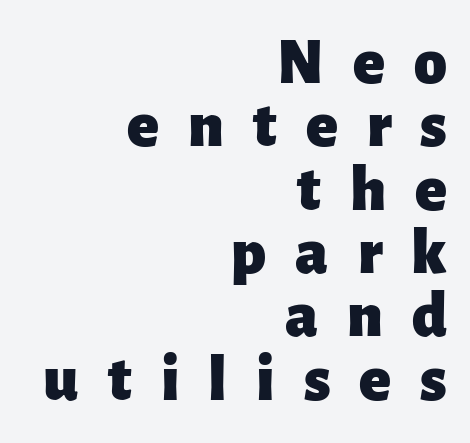
Substantial extra tracking has been applied to these lines. The letters advance in unequal steps, a hallmark of proportional type. The lines are quadded right. Posture: upright roman.
